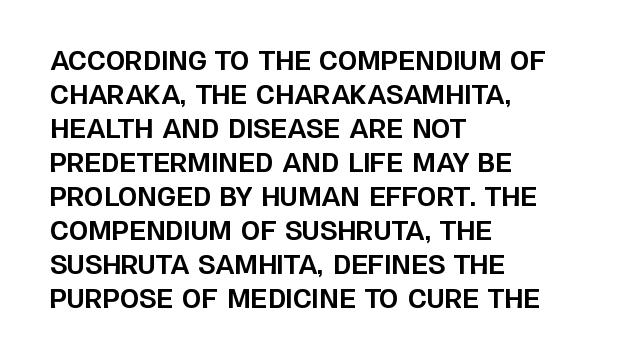
Q: Is the text bold? A: Yes.
Q: Is the text italic (slanted)? A: No, it is upright.
Q: Is the text underlined? A: No.
Q: How is the paragraph aligned? A: Left-aligned.
Q: Is the spacing between letters normal or unusually wide? A: Normal.
Q: Is the spacing between lines tight, normal or loose? A: Normal.
